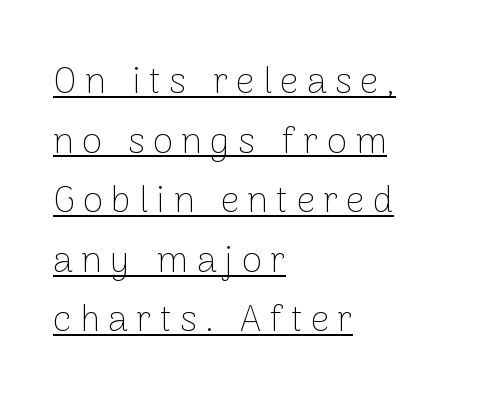
Q: Is the text bold? A: No.
Q: Is the text italic (slanted)? A: No, it is upright.
Q: Is the typeface a serif or a sans-serif typeface? A: Sans-serif.
Q: Is the text underlined? A: Yes.
Q: How is the paragraph aligned? A: Left-aligned.
Q: Is the spacing between letters normal or unusually wide? A: Unusually wide.
Q: Is the spacing between lines tight, normal or loose? A: Normal.
Q: Width (condensed, normal, or wide)? A: Normal.
Q: Stroke contrast? A: Low.
Q: x-height? A: Medium.
Q: Monospaced? A: No.
